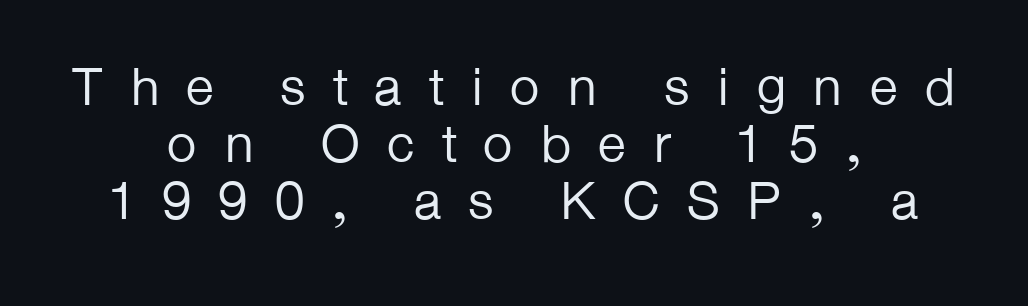
Any mark beneath the type? The region is blank. The typesetting does not lean heavy: it is not bold. Summary of vertical rhythm: compact, with narrow interline spacing. Unlike a traditional serif, this face leaves its strokes unadorned. The lettering holds an erect, upright posture throughout. The face used here is rendered with a markedly widened letterfit.
